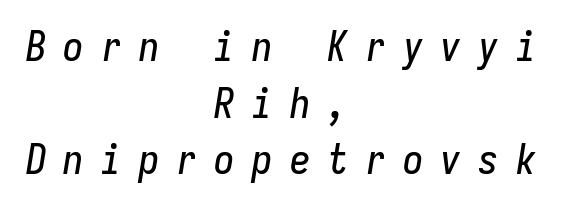
The image shows 41 px condensed type, italic (leaning right), monospaced; set centered, normal line spacing (1.38x), unusually wide letter spacing (+0.42 em), not underlined; low stroke contrast and a medium x-height.
